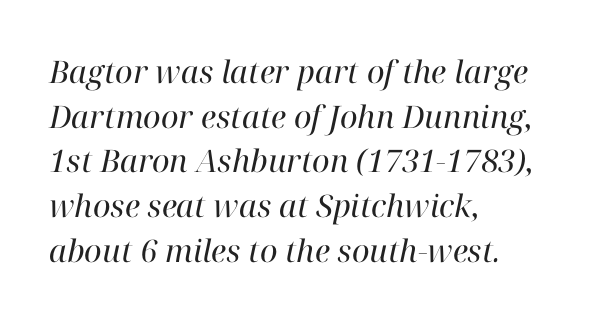
The image shows 31 px regular-weight serif type, italic (leaning right); set left-aligned, normal line spacing (1.44x), normal letter spacing, not underlined; high stroke contrast and a medium x-height.
